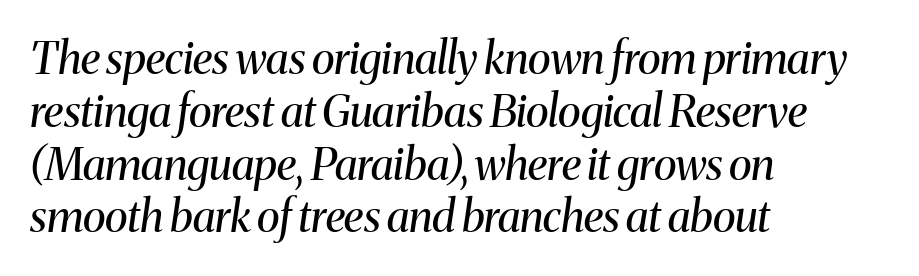
What stands out about the letter spacing? Nothing — it is the standard amount. The rendering anchors every line to the left-hand side. No word sits above an underline. No heavy texture on the line: the type isn't bold.
